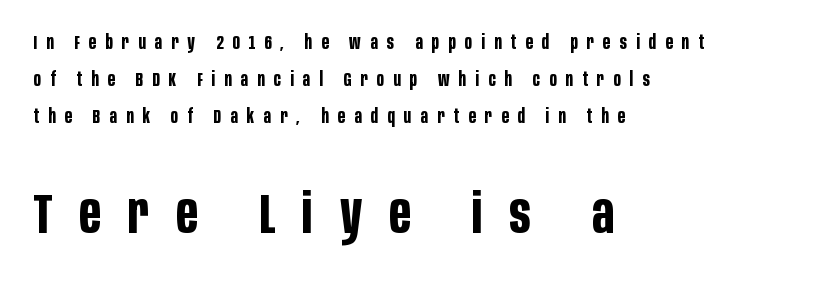
This sample trades compactness for vertical openness between lines. Think of a printed novel: that variable character pitch is what you see here. Larger block? The one below; the one above is distinctly smaller. Layout note: lines flush left. When letters stand straight like this, we call the style roman or upright. Check where the strokes stop: nothing finishes them off — pure sans.
